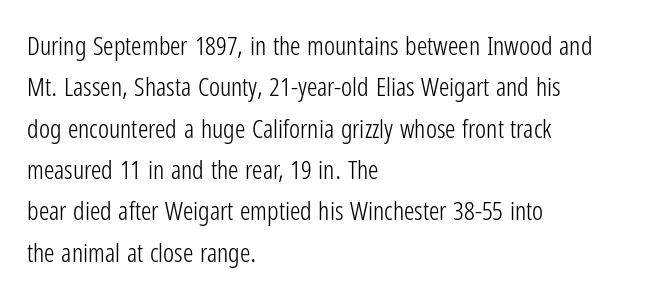
Each stroke keeps to a modest, everyday thickness or less. Whoever set this chose a conventional vertical rhythm. Caption: multi-line text, flush left, ragged right. Underlining? Definitely not there.
